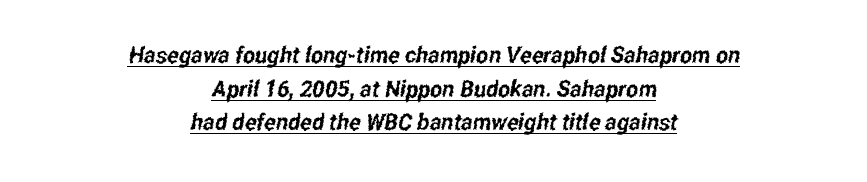
{"underline": "yes", "align": "center", "line_spacing": "normal", "line_spacing_ratio": 1.46, "letter_spacing": "normal", "letter_spacing_em": 0.0, "glyph_px": 23}
